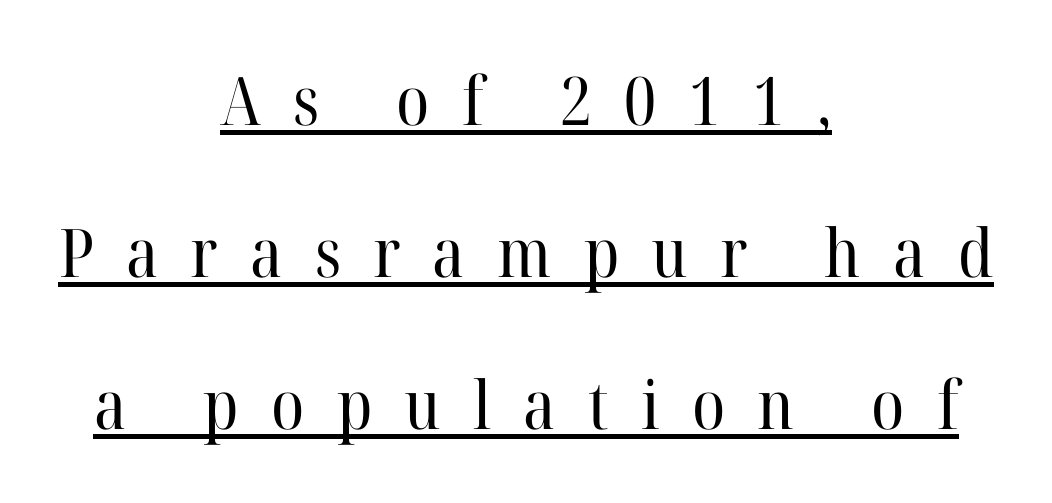
Q: Is the text bold? A: No.
Q: Is the text italic (slanted)? A: No, it is upright.
Q: Is the typeface a serif or a sans-serif typeface? A: Serif.
Q: Is the text underlined? A: Yes.
Q: How is the paragraph aligned? A: Centered.
Q: Is the spacing between letters normal or unusually wide? A: Unusually wide.
Q: Is the spacing between lines tight, normal or loose? A: Loose.
Q: Width (condensed, normal, or wide)? A: Normal.
Q: Stroke contrast? A: High.
Q: x-height? A: Medium.
Q: Monospaced? A: No.
